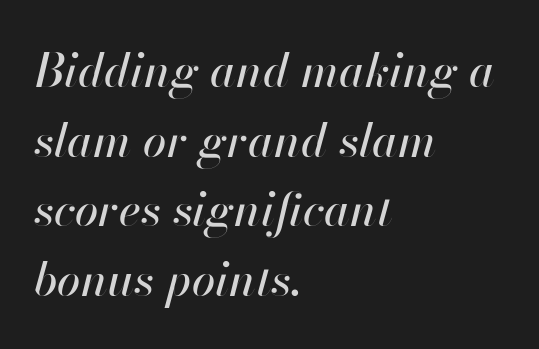
The image shows 47 px text type, italic (leaning right); set left-aligned, normal line spacing (1.48x), normal letter spacing, not underlined; high stroke contrast and a small x-height.
